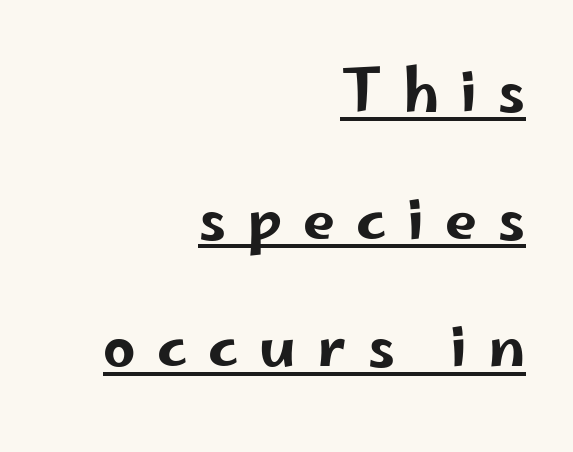
Q: Is the text italic (slanted)? A: No, it is upright.
Q: Is the typeface a serif or a sans-serif typeface? A: Sans-serif.
Q: Is the text underlined? A: Yes.
Q: How is the paragraph aligned? A: Right-aligned.
Q: Is the spacing between letters normal or unusually wide? A: Unusually wide.
Q: Is the spacing between lines tight, normal or loose? A: Loose.
Q: Width (condensed, normal, or wide)? A: Wide.
Q: Stroke contrast? A: Low.
Q: x-height? A: Small.
Q: Monospaced? A: No.
